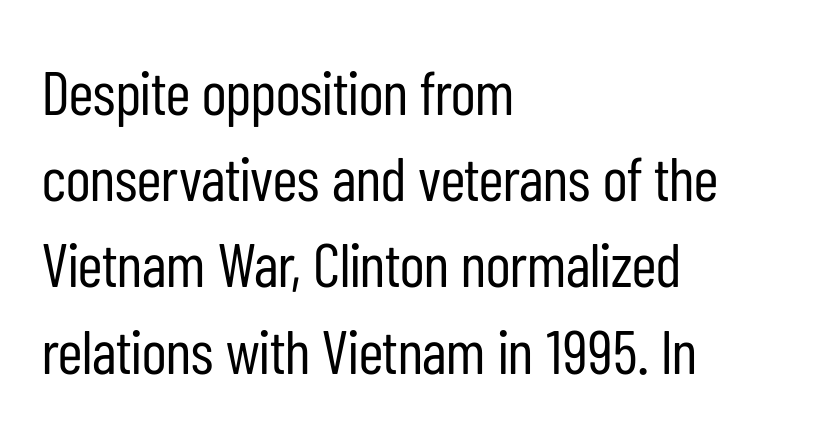
Q: Is the text bold? A: No.
Q: Is the text italic (slanted)? A: No, it is upright.
Q: Is the typeface a serif or a sans-serif typeface? A: Sans-serif.
Q: Is the text underlined? A: No.
Q: How is the paragraph aligned? A: Left-aligned.
Q: Is the spacing between letters normal or unusually wide? A: Normal.
Q: Is the spacing between lines tight, normal or loose? A: Normal.
Q: Width (condensed, normal, or wide)? A: Condensed.
Q: Stroke contrast? A: Low.
Q: x-height? A: Medium.
Q: Monospaced? A: No.
